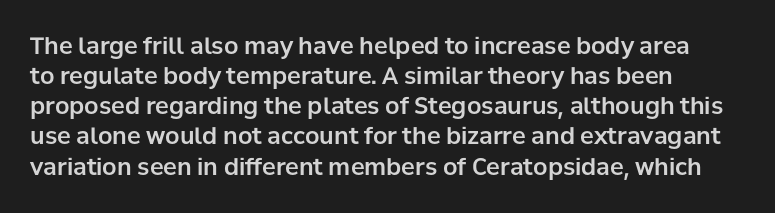
The image shows 23 px text type, upright; set left-aligned, normal line spacing (1.31x), normal letter spacing, not underlined.
